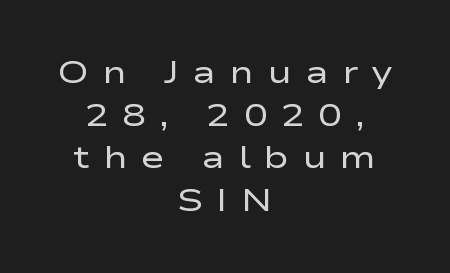
The image shows 32 px regular-weight, wide sans-serif type, upright; set centered, normal line spacing (1.33x), unusually wide letter spacing (+0.41 em), not underlined; low stroke contrast and a medium x-height.
